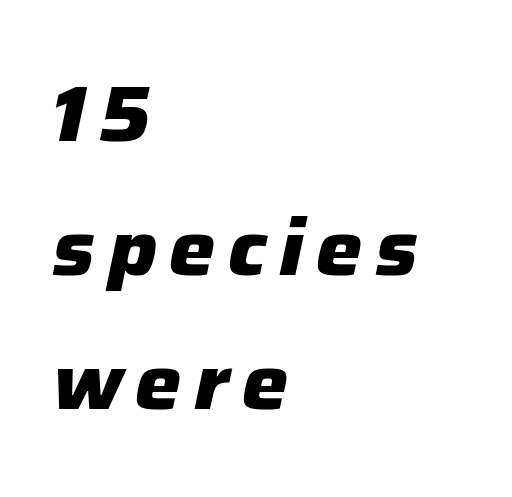
The passage shown is not underscored anywhere. Horizontal alignment here is leftward, the default for most running prose. The font's italic variant was chosen for this text. You could not count columns in this text — the font is proportionally spaced.
